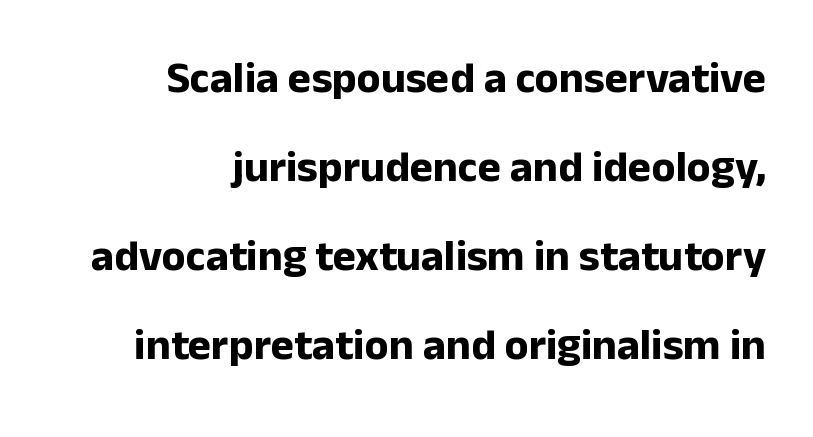
{"serif": "no", "italic": "no", "bold": "yes", "weight": "bold", "width": "normal", "stroke_contrast": "low", "x_height": "medium", "monospaced": "no", "underline": "no", "align": "right", "line_spacing": "loose", "line_spacing_ratio": 2.02, "letter_spacing": "normal", "letter_spacing_em": 0.0, "glyph_px": 44}
